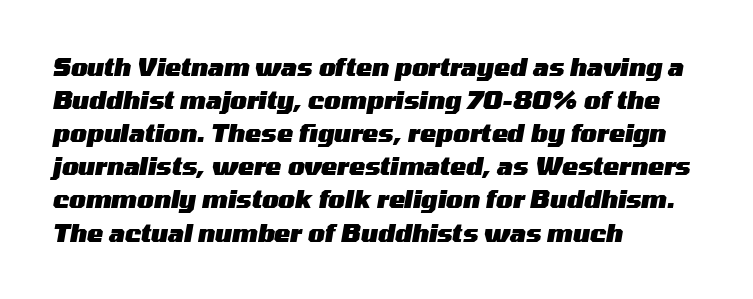
{"italic": "yes", "lean": "right", "slant_degrees": 10, "bold": "yes", "underline": "no", "align": "left", "line_spacing": "normal", "line_spacing_ratio": 1.38, "letter_spacing": "normal", "letter_spacing_em": 0.0, "glyph_px": 24}
